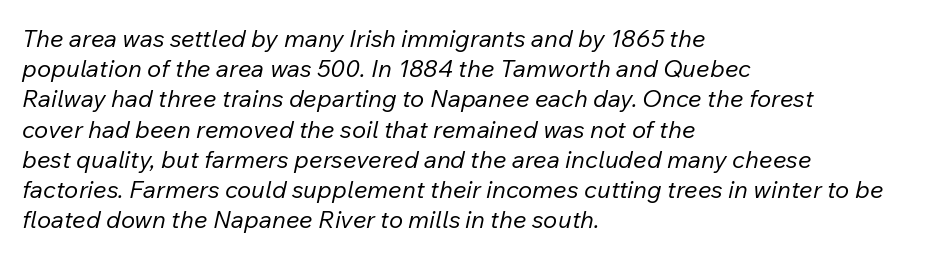
The image shows 24 px text type, italic (leaning right); set left-aligned, normal line spacing (1.26x), normal letter spacing, not underlined.
